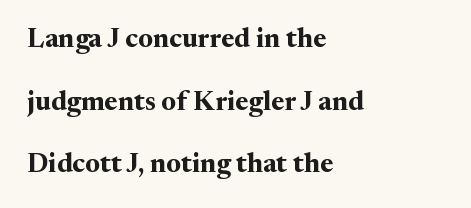
Q: Is the text bold? A: Yes.
Q: Is the text italic (slanted)? A: No, it is upright.
Q: Is the text underlined? A: No.
Q: How is the paragraph aligned? A: Left-aligned.
Q: Is the spacing between letters normal or unusually wide? A: Normal.
Q: Is the spacing between lines tight, normal or loose? A: Loose.
